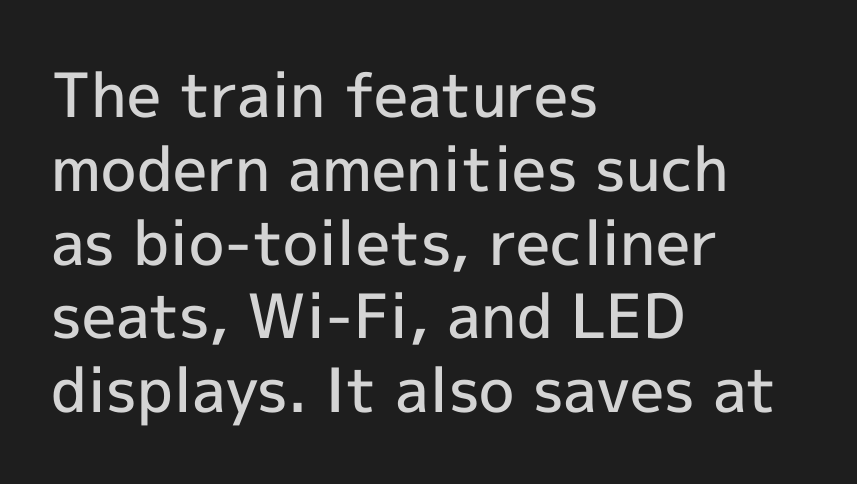
Type style note: lacks serifs. Type without underlining. If you drew a line through each stem, it would be perfectly vertical. No extra tracking has been applied to these lines. Short and long lines alike share a common starting point at left. Moderately thickened strokes mark this as semibold type.
